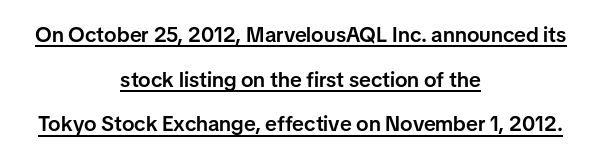
The image shows 21 px text type, upright; set centered, loose line spacing (2.13x), normal letter spacing, underlined.
